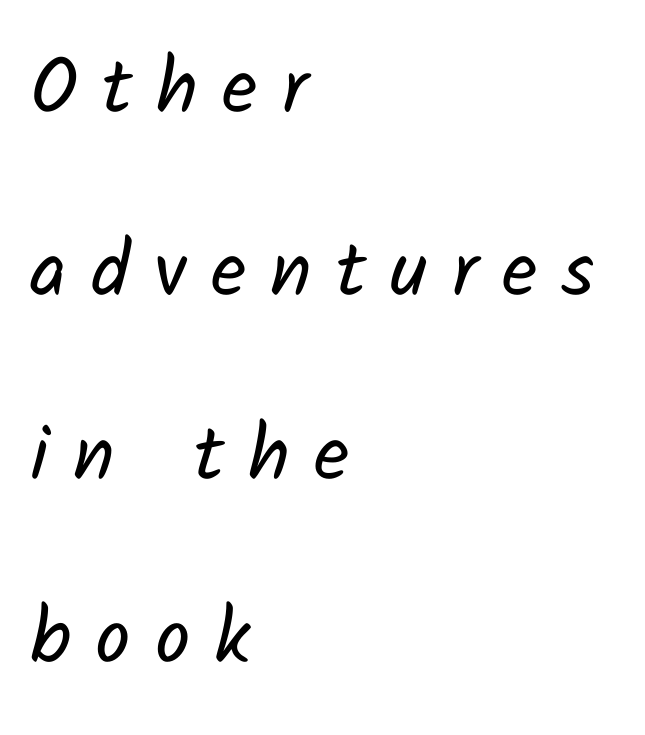
{"serif": "no", "bold": "no", "weight": "regular", "width": "normal", "stroke_contrast": "low", "x_height": "medium", "monospaced": "no", "underline": "no", "align": "left", "line_spacing": "loose", "line_spacing_ratio": 2.35, "letter_spacing": "wide", "letter_spacing_em": 0.31, "glyph_px": 78}
